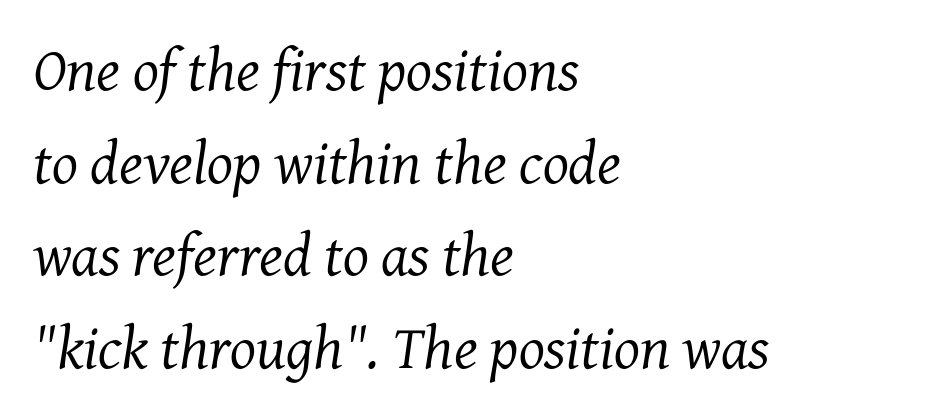
Q: Is the text bold? A: No.
Q: Is the text italic (slanted)? A: Yes, it leans right by about 7 degrees.
Q: Is the typeface a serif or a sans-serif typeface? A: Serif.
Q: Is the text underlined? A: No.
Q: How is the paragraph aligned? A: Left-aligned.
Q: Is the spacing between letters normal or unusually wide? A: Normal.
Q: Is the spacing between lines tight, normal or loose? A: Normal.
Q: Width (condensed, normal, or wide)? A: Normal.
Q: Stroke contrast? A: Medium.
Q: x-height? A: Medium.
Q: Monospaced? A: No.
